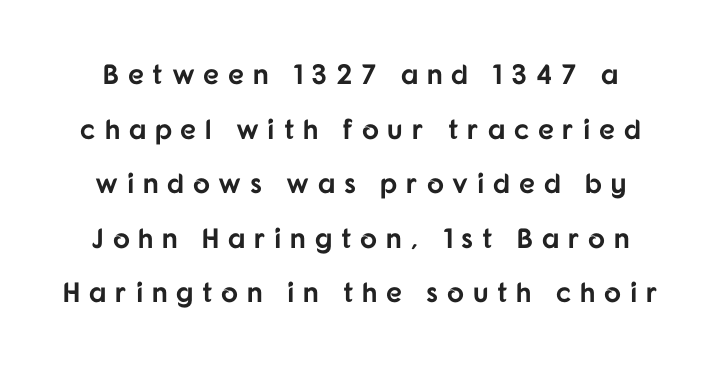
Q: Is the text bold? A: Yes.
Q: Is the text italic (slanted)? A: No, it is upright.
Q: Is the typeface a serif or a sans-serif typeface? A: Sans-serif.
Q: Is the text underlined? A: No.
Q: Is the spacing between letters normal or unusually wide? A: Unusually wide.
Q: Is the spacing between lines tight, normal or loose? A: Loose.
Q: Width (condensed, normal, or wide)? A: Normal.
Q: Stroke contrast? A: Low.
Q: x-height? A: Medium.
Q: Monospaced? A: No.
